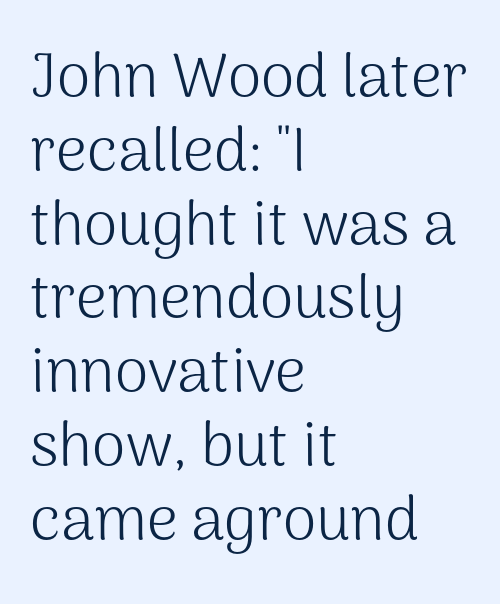
{"serif": "no", "italic": "no", "bold": "no", "weight": "light", "width": "normal", "stroke_contrast": "medium", "x_height": "medium", "monospaced": "no", "underline": "no", "align": "left", "line_spacing_ratio": 1.21, "letter_spacing": "normal", "letter_spacing_em": 0.0, "glyph_px": 61}
